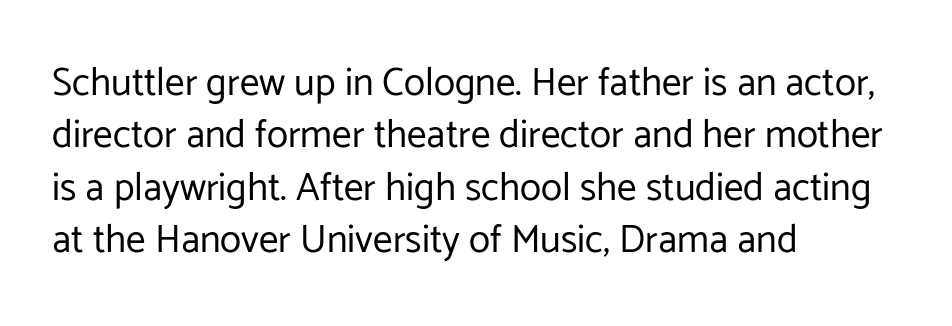
Q: Is the text bold? A: No.
Q: Is the text italic (slanted)? A: No, it is upright.
Q: Is the typeface a serif or a sans-serif typeface? A: Sans-serif.
Q: Is the text underlined? A: No.
Q: How is the paragraph aligned? A: Left-aligned.
Q: Is the spacing between letters normal or unusually wide? A: Normal.
Q: Is the spacing between lines tight, normal or loose? A: Normal.
Q: Width (condensed, normal, or wide)? A: Normal.
Q: Stroke contrast? A: Low.
Q: x-height? A: Medium.
Q: Monospaced? A: No.
